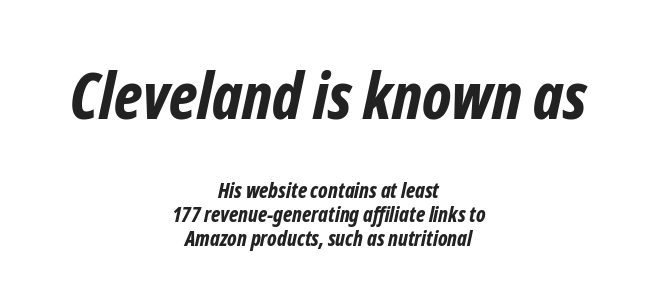
{"italic": "yes", "lean": "right", "slant_degrees": 12, "bold": "yes", "weight": "bold", "width": "condensed", "stroke_contrast": "low", "x_height": "medium", "monospaced": "no", "underline": "no", "align": "center", "line_spacing": "tight", "line_spacing_ratio": 1.15, "letter_spacing": "normal", "letter_spacing_em": 0.0, "larger_block": "first", "size_ratio": 3.05, "glyph_px": 64}
